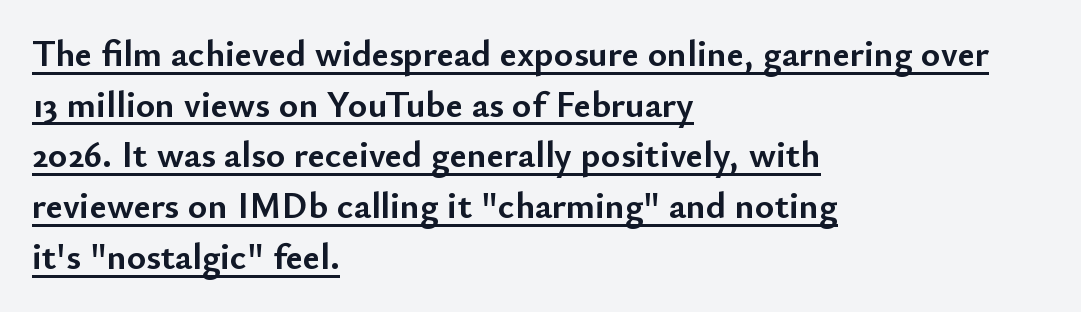
{"serif": "no", "italic": "no", "bold": "yes", "weight": "semibold", "width": "normal", "stroke_contrast": "low", "x_height": "small", "monospaced": "no", "underline": "yes", "align": "left", "line_spacing": "normal", "line_spacing_ratio": 1.37, "letter_spacing": "normal", "letter_spacing_em": 0.0, "glyph_px": 37}
